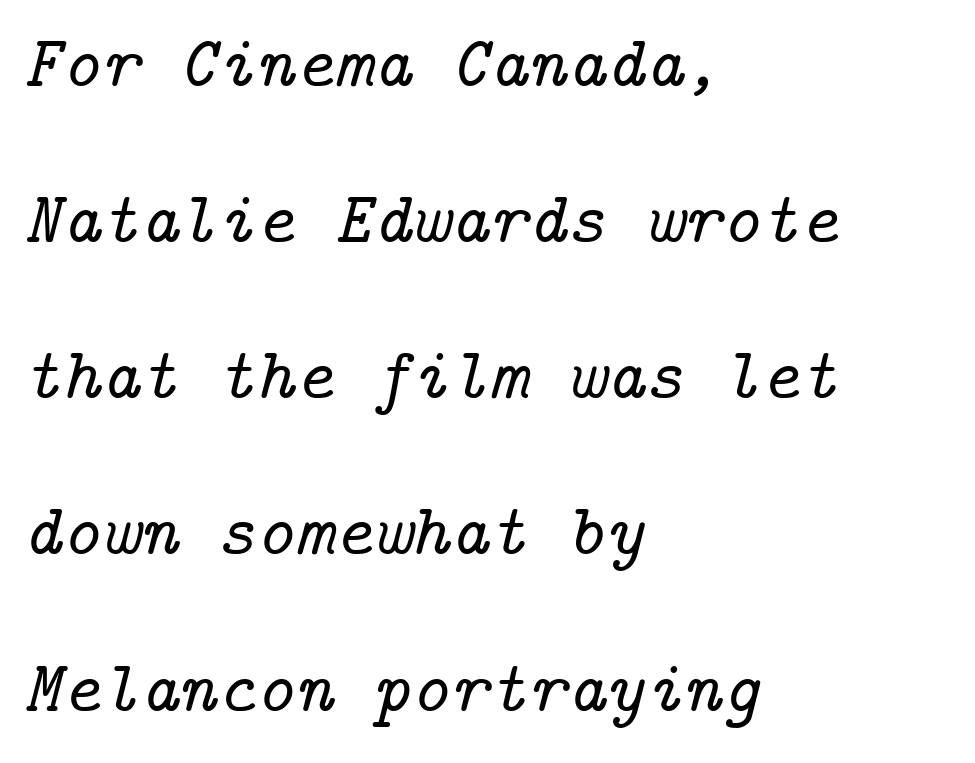
Q: Is the text italic (slanted)? A: Yes, it leans right by about 14 degrees.
Q: Is the typeface a serif or a sans-serif typeface? A: Serif.
Q: Is the text underlined? A: No.
Q: How is the paragraph aligned? A: Left-aligned.
Q: Is the spacing between letters normal or unusually wide? A: Normal.
Q: Is the spacing between lines tight, normal or loose? A: Loose.
Q: Width (condensed, normal, or wide)? A: Normal.
Q: Stroke contrast? A: Low.
Q: x-height? A: Medium.
